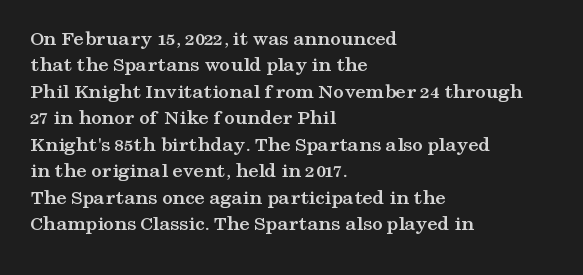
What weight is shown? A full bold with thick strokes. The lettering holds an erect, upright posture throughout. Plain, unruled lines of type. The rendering keeps characters at their native spacing. Leading: standard.
